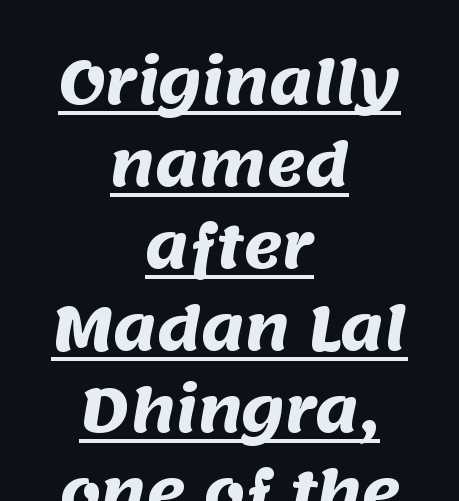
The image shows 59 px heavy sans-serif type; set centered, normal line spacing (1.39x), normal letter spacing, underlined; medium stroke contrast and a large x-height.
